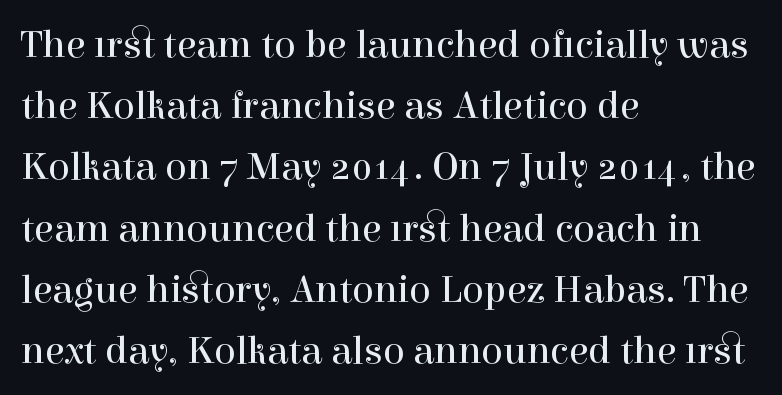
The image shows 40 px regular-weight serif type, upright; set left-aligned, normal line spacing (1.53x), normal letter spacing, not underlined; a medium x-height.
